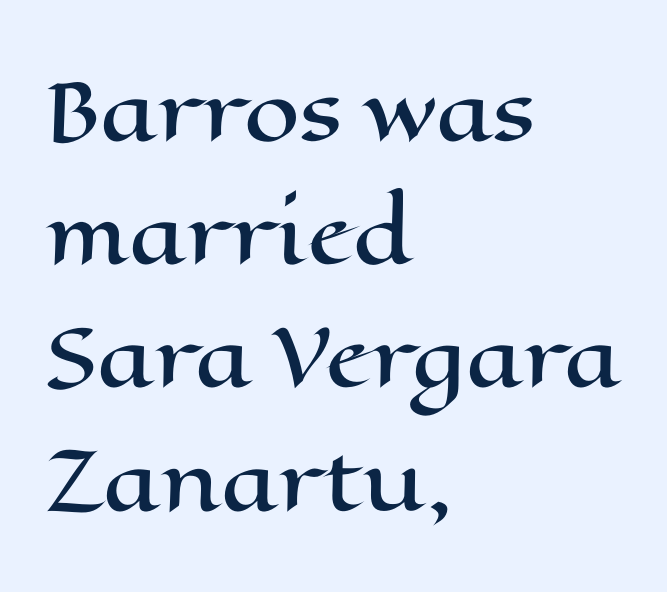
{"italic": "no", "width": "wide", "stroke_contrast": "high", "x_height": "medium", "monospaced": "no", "underline": "no", "align": "left", "line_spacing": "normal", "line_spacing_ratio": 1.54, "letter_spacing": "normal", "letter_spacing_em": 0.0, "glyph_px": 80}
